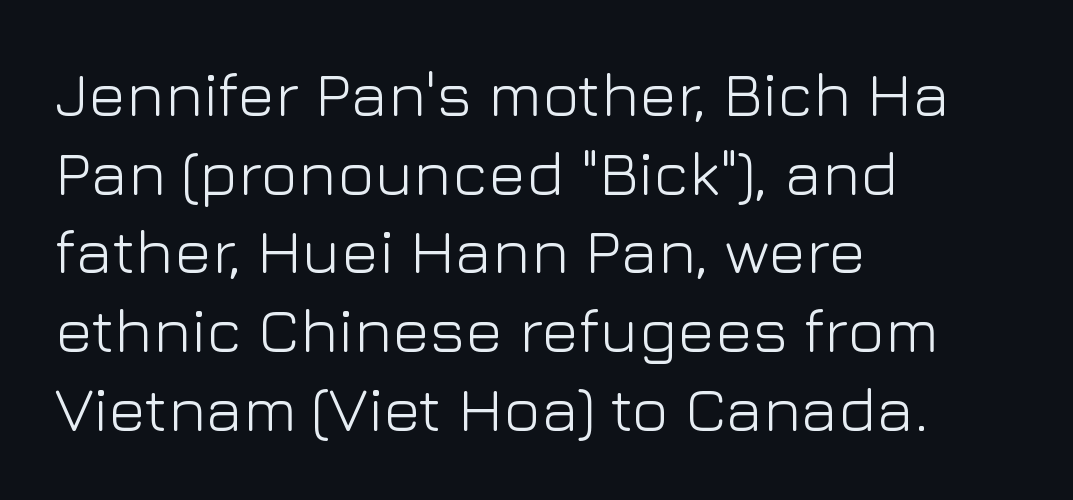
{"serif": "no", "italic": "no", "bold": "no", "weight": "light", "width": "normal", "stroke_contrast": "low", "x_height": "medium", "monospaced": "no", "underline": "no", "align": "left", "line_spacing": "normal", "line_spacing_ratio": 1.25, "letter_spacing": "normal", "letter_spacing_em": 0.0, "glyph_px": 63}
